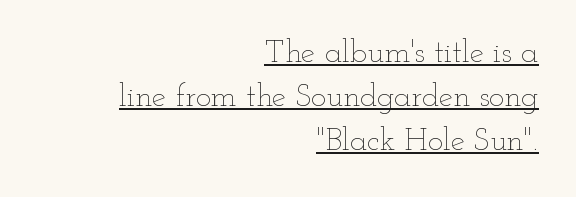
Q: Is the text bold? A: No.
Q: Is the text italic (slanted)? A: No, it is upright.
Q: Is the text underlined? A: Yes.
Q: How is the paragraph aligned? A: Right-aligned.
Q: Is the spacing between letters normal or unusually wide? A: Normal.
Q: Is the spacing between lines tight, normal or loose? A: Normal.
Q: Width (condensed, normal, or wide)? A: Wide.
Q: Stroke contrast? A: Low.
Q: x-height? A: Small.
Q: Monospaced? A: No.
